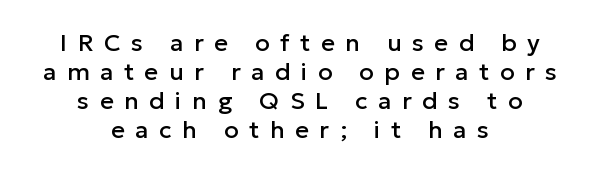
The foot of each line stays bare and open. Which margin do the lines hug? Neither — every line sits in the middle. Characters follow at a spacing far wider than the type designer built in. When letters stand straight like this, we call the style roman or upright.
